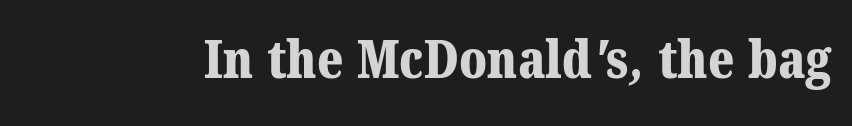
Q: Is the text bold? A: Yes.
Q: Is the typeface a serif or a sans-serif typeface? A: Serif.
Q: Is the text underlined? A: No.
Q: Is the spacing between letters normal or unusually wide? A: Normal.
Q: Width (condensed, normal, or wide)? A: Normal.
Q: Stroke contrast? A: Medium.
Q: x-height? A: Medium.
Q: Monospaced? A: No.
